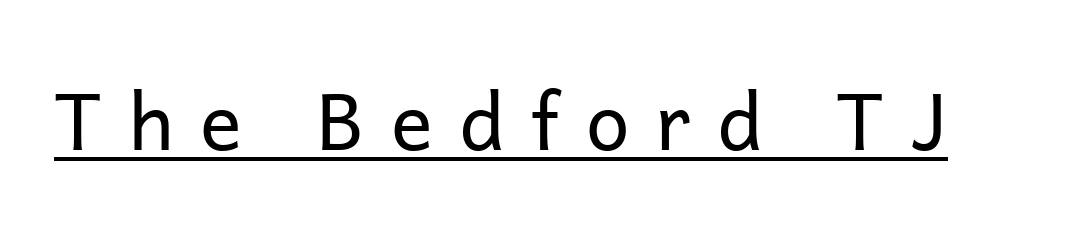
The image shows 78 px regular-weight sans-serif type, upright; set unusually wide letter spacing (+0.34 em), underlined; low stroke contrast and a medium x-height.
